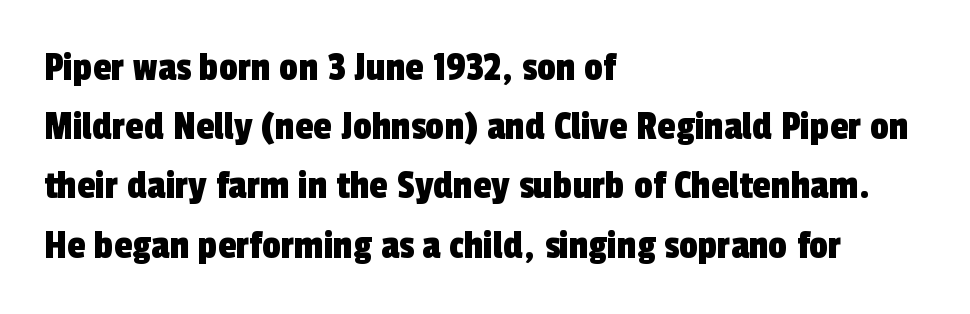
{"serif": "no", "width": "condensed", "x_height": "medium", "monospaced": "no", "underline": "no", "align": "left", "line_spacing": "normal", "line_spacing_ratio": 1.41, "letter_spacing": "normal", "letter_spacing_em": 0.0, "glyph_px": 42}
